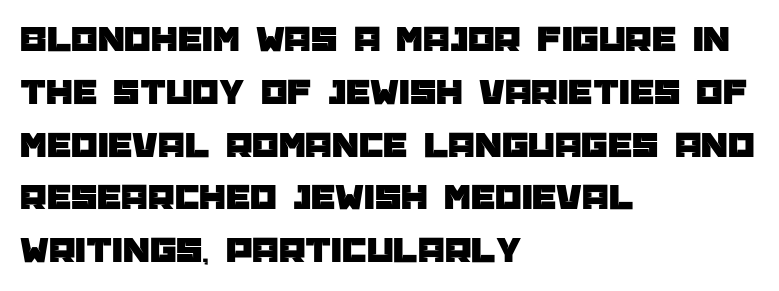
Type without underlining. The letters advance in unequal steps, a hallmark of proportional type. Serif or sans? Sans — the stroke terminals are bare. Does the leading feel generous? No, just average.
